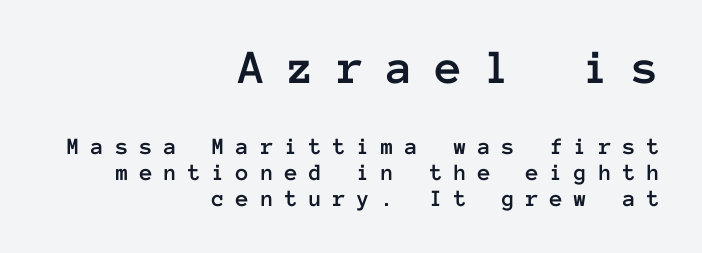
{"italic": "no", "width": "normal", "stroke_contrast": "low", "x_height": "medium", "monospaced": "yes", "underline": "no", "align": "right", "line_spacing": "tight", "line_spacing_ratio": 1.08, "letter_spacing": "wide", "letter_spacing_em": 0.46, "larger_block": "first", "size_ratio": 2.04, "glyph_px": 49}
